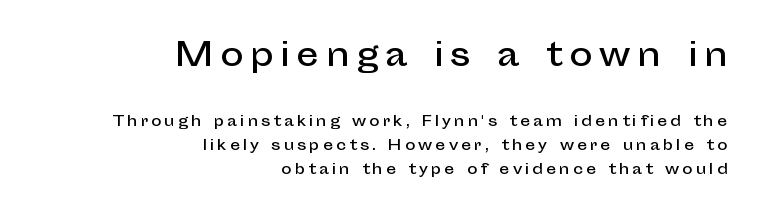
Q: Is the text italic (slanted)? A: No, it is upright.
Q: Is the typeface a serif or a sans-serif typeface? A: Sans-serif.
Q: Is the text underlined? A: No.
Q: How is the paragraph aligned? A: Right-aligned.
Q: Is the spacing between letters normal or unusually wide? A: Unusually wide.
Q: Which block of text is set in a larger size, the first (top) or the second (bottom)? A: The first (top) one.
Q: Width (condensed, normal, or wide)? A: Normal.
Q: Stroke contrast? A: Low.
Q: x-height? A: Medium.
Q: Monospaced? A: No.
